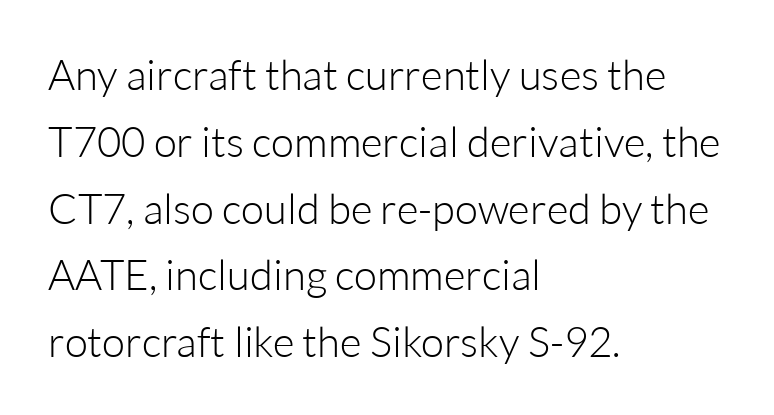
Q: Is the text bold? A: No.
Q: Is the text italic (slanted)? A: No, it is upright.
Q: Is the typeface a serif or a sans-serif typeface? A: Sans-serif.
Q: Is the text underlined? A: No.
Q: How is the paragraph aligned? A: Left-aligned.
Q: Is the spacing between letters normal or unusually wide? A: Normal.
Q: Is the spacing between lines tight, normal or loose? A: Normal.
Q: Width (condensed, normal, or wide)? A: Normal.
Q: Stroke contrast? A: Low.
Q: x-height? A: Medium.
Q: Monospaced? A: No.
